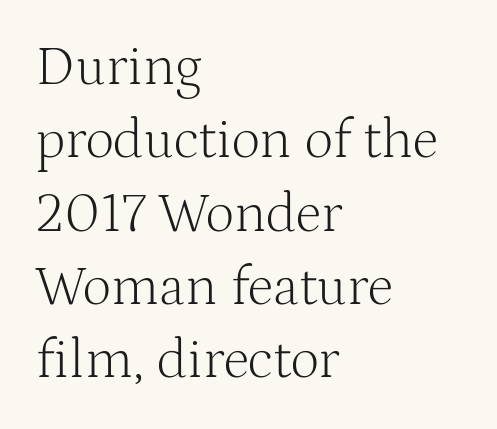
The block of text has a typical density, with ordinary space between rows. Is the stroke heavy? The answer is a plain regular-or-lighter. I'd call this a serif setting — the letters wear small feet. Compared with a centered layout, this one pins lines to the left instead. Caption: standard tracking, unaltered.
